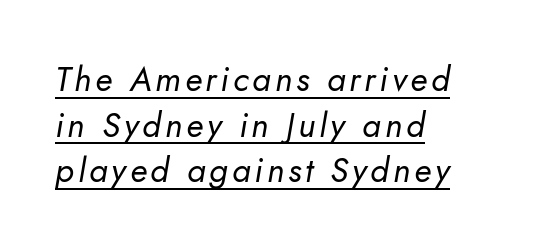
The image shows 34 px regular-weight type, italic (leaning right); set left-aligned, normal line spacing (1.34x), underlined; low stroke contrast and a small x-height.
